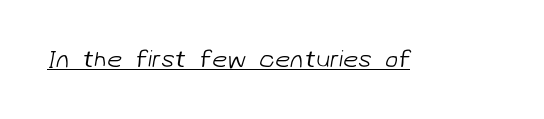
Underlining? Definitely there. The weight tops out at a normal text grade. Does extra space separate the letters? No, they use regular spacing.
